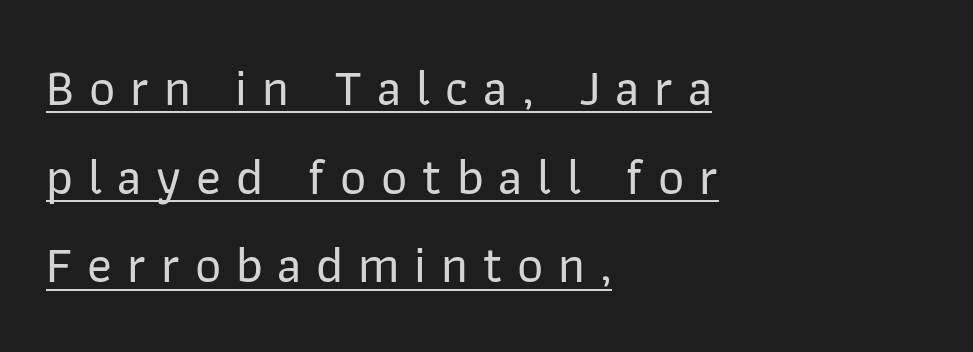
{"serif": "no", "italic": "no", "width": "normal", "stroke_contrast": "low", "x_height": "medium", "monospaced": "no", "underline": "yes", "align": "left", "line_spacing_ratio": 1.74, "letter_spacing": "wide", "letter_spacing_em": 0.29, "glyph_px": 51}
